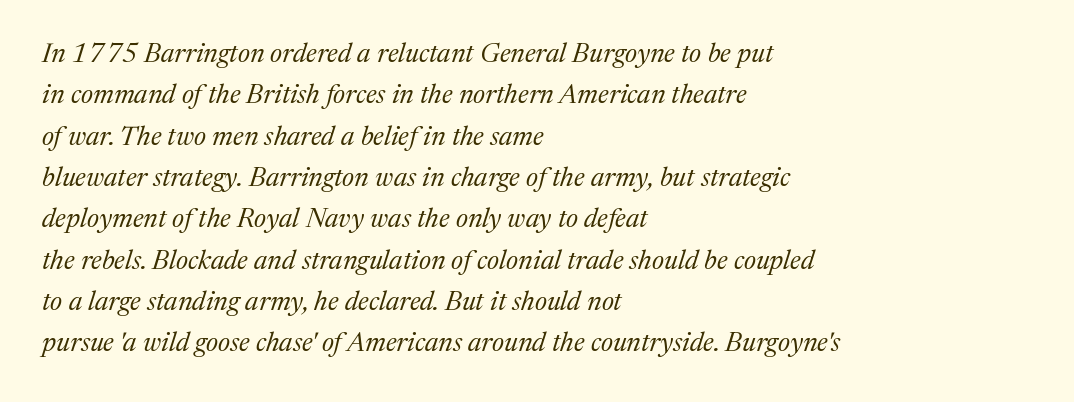
{"italic": "yes", "lean": "right", "slant_degrees": 17, "bold": "no", "underline": "no", "align": "left", "line_spacing": "normal", "line_spacing_ratio": 1.53, "letter_spacing": "normal", "letter_spacing_em": 0.0, "glyph_px": 27}
